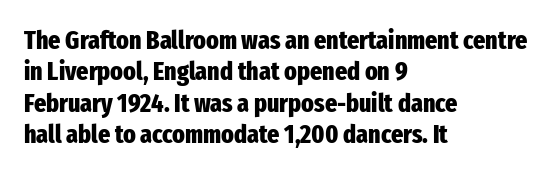
{"italic": "no", "bold": "yes", "underline": "no", "align": "left", "line_spacing_ratio": 1.21, "letter_spacing": "normal", "letter_spacing_em": 0.0, "glyph_px": 26}
